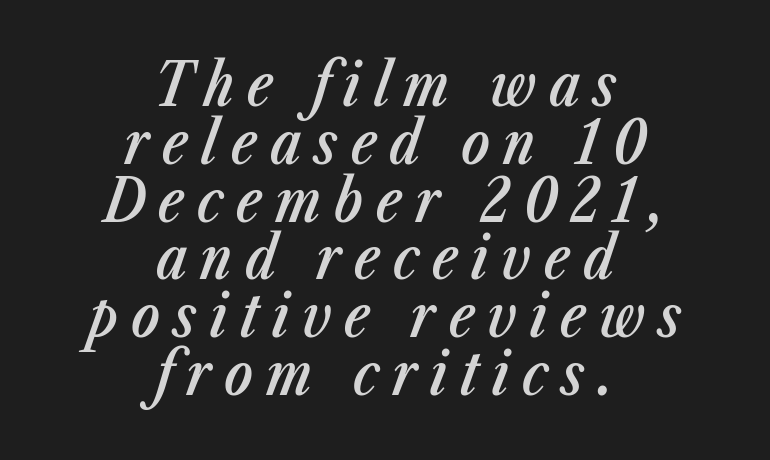
Q: Is the text bold? A: Semi-bold.
Q: Is the text italic (slanted)? A: Yes, it leans right by about 23 degrees.
Q: Is the text underlined? A: No.
Q: How is the paragraph aligned? A: Centered.
Q: Is the spacing between letters normal or unusually wide? A: Unusually wide.
Q: Is the spacing between lines tight, normal or loose? A: Tight.
Q: Width (condensed, normal, or wide)? A: Condensed.
Q: Stroke contrast? A: Low.
Q: x-height? A: Medium.
Q: Monospaced? A: No.
